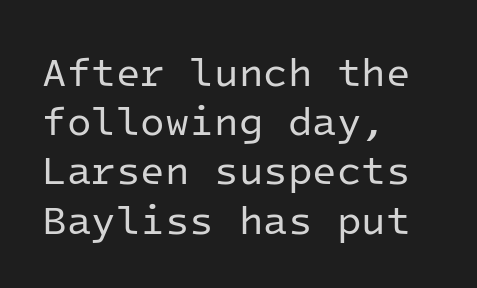
Visually the block forms a straight wall on the left and a jagged coastline on the right. Stroke mass is kept to a normal reading level or below. You could count columns in this text — the font is strictly monospaced. The words here are not underlined. Characters follow at the spacing the type designer built in.
